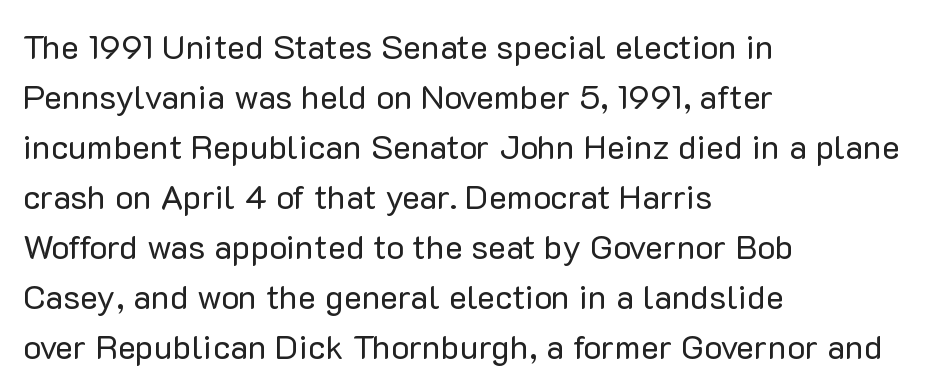
Nope, no serifs anywhere on these letters. Leading: standard. The string is rendered with underlining switched off. Here the designer chose a conventional face with non-uniform glyph widths. No extra ink here — the face is not bold. The letters sit at their default tracking, neither squeezed nor spread.
